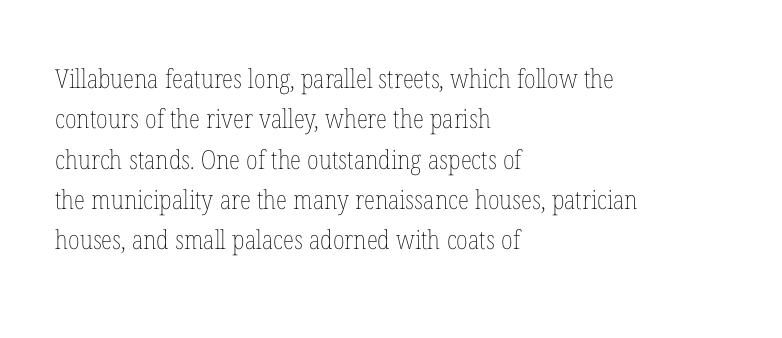
The image shows 26 px text type, upright; set left-aligned, normal line spacing (1.55x), normal letter spacing, not underlined.
